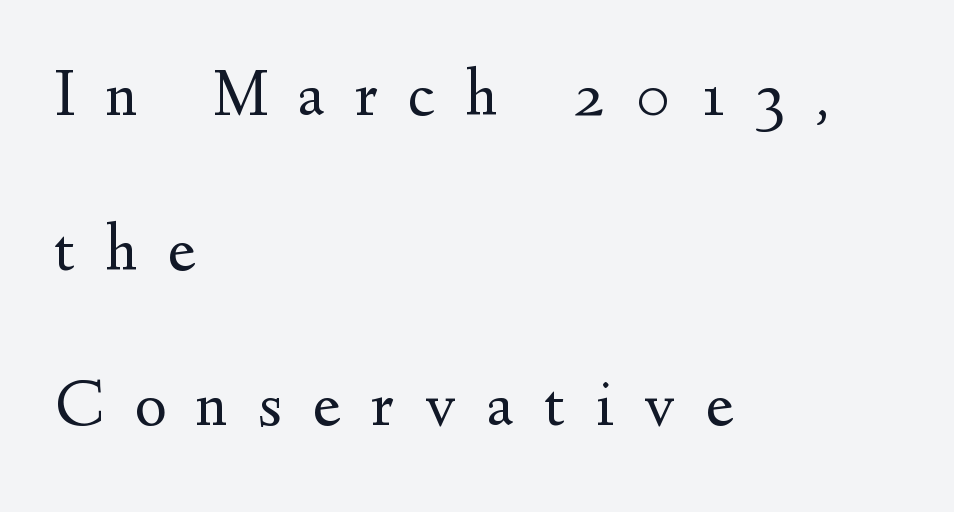
Q: Is the text bold? A: No.
Q: Is the text italic (slanted)? A: No, it is upright.
Q: Is the typeface a serif or a sans-serif typeface? A: Serif.
Q: Is the text underlined? A: No.
Q: How is the paragraph aligned? A: Left-aligned.
Q: Is the spacing between letters normal or unusually wide? A: Unusually wide.
Q: Is the spacing between lines tight, normal or loose? A: Loose.
Q: Width (condensed, normal, or wide)? A: Normal.
Q: Stroke contrast? A: Medium.
Q: x-height? A: Small.
Q: Monospaced? A: No.
